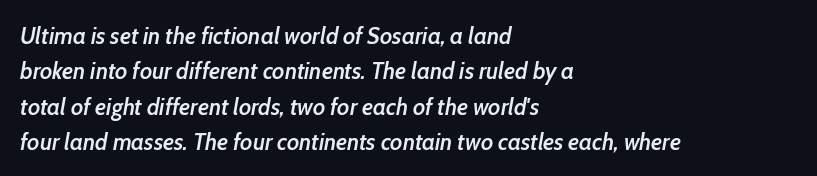
{"italic": "yes", "lean": "right", "slant_degrees": 10, "bold": "semi", "underline": "no", "align": "left", "line_spacing": "normal", "line_spacing_ratio": 1.47, "letter_spacing": "normal", "letter_spacing_em": 0.0, "glyph_px": 24}
